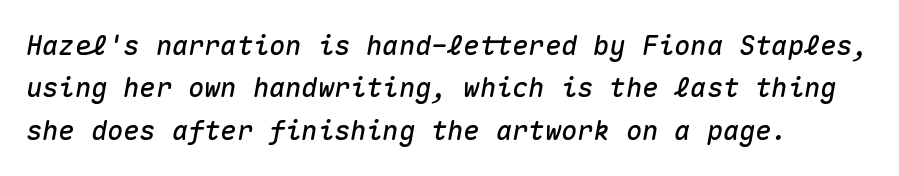
{"italic": "yes", "lean": "right", "slant_degrees": 10, "underline": "no", "line_spacing": "normal", "line_spacing_ratio": 1.57, "letter_spacing": "normal", "letter_spacing_em": 0.0, "glyph_px": 27}
